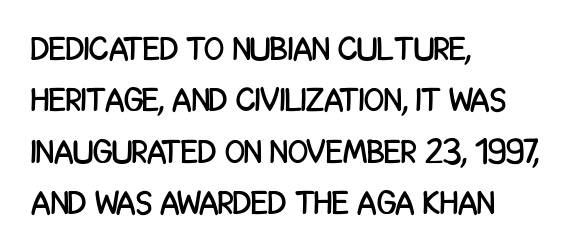
{"serif": "no", "italic": "no", "width": "condensed", "stroke_contrast": "low", "x_height": "large", "monospaced": "no", "underline": "no", "align": "left", "line_spacing": "normal", "line_spacing_ratio": 1.56, "letter_spacing": "normal", "letter_spacing_em": 0.0, "glyph_px": 33}
